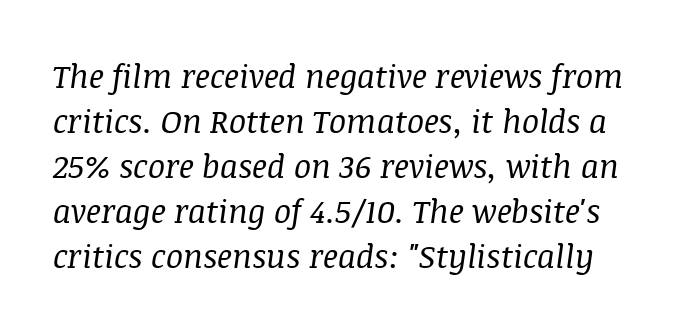
{"serif": "yes", "italic": "yes", "lean": "right", "slant_degrees": 8, "bold": "no", "weight": "regular", "width": "normal", "stroke_contrast": "medium", "x_height": "large", "monospaced": "no", "underline": "no", "line_spacing": "normal", "line_spacing_ratio": 1.41, "letter_spacing": "normal", "letter_spacing_em": 0.0, "glyph_px": 32}
